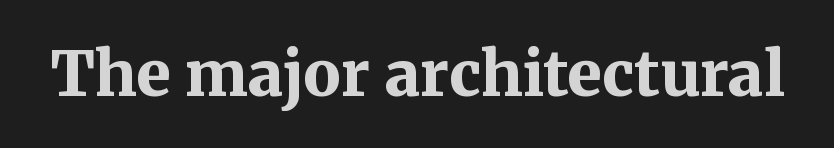
A dark, heavy texture on the line: the type is bold. Italic: no, the glyphs are upright roman. Unmarked baselines from the first word to the last. Letter spacing: default. Character widths vary here, with narrow letters taking less room than wide ones.
